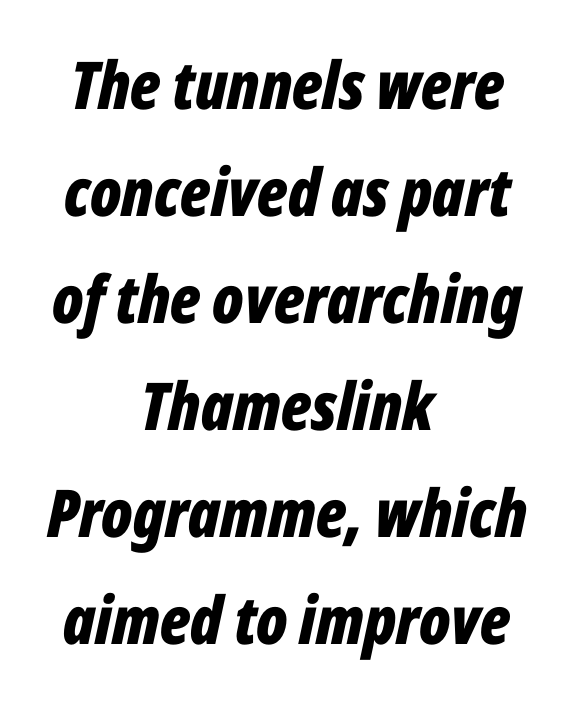
How are the letters spaced? Ordinarily, with no added tracking. Quick note: italic. Check the space under the baseline: it is left empty. Alignment: centered. The passage shown is typed in a proportional face where columns would drift.
